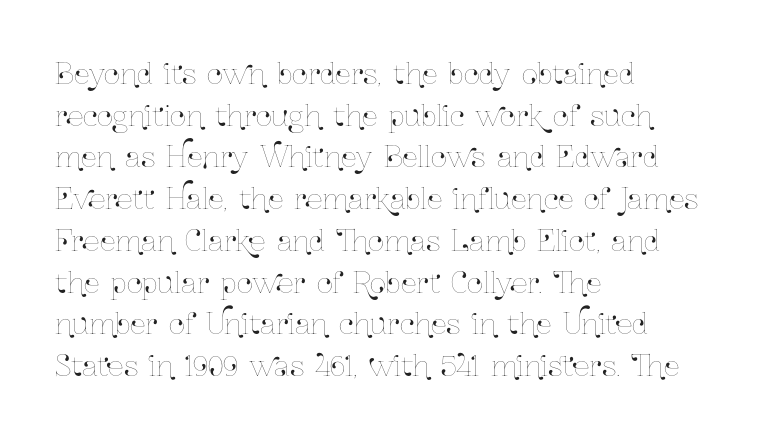
Q: Is the text italic (slanted)? A: No, it is upright.
Q: Is the text underlined? A: No.
Q: How is the paragraph aligned? A: Left-aligned.
Q: Is the spacing between letters normal or unusually wide? A: Normal.
Q: Is the spacing between lines tight, normal or loose? A: Normal.
Q: Width (condensed, normal, or wide)? A: Condensed.
Q: Stroke contrast? A: Low.
Q: x-height? A: Medium.
Q: Monospaced? A: No.
